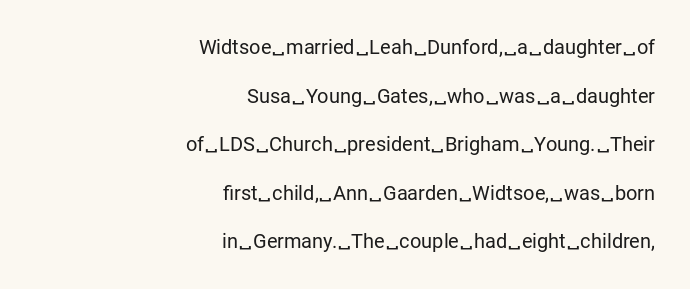
Q: Is the text bold? A: No.
Q: Is the text italic (slanted)? A: No, it is upright.
Q: Is the text underlined? A: No.
Q: How is the paragraph aligned? A: Right-aligned.
Q: Is the spacing between letters normal or unusually wide? A: Normal.
Q: Is the spacing between lines tight, normal or loose? A: Loose.
